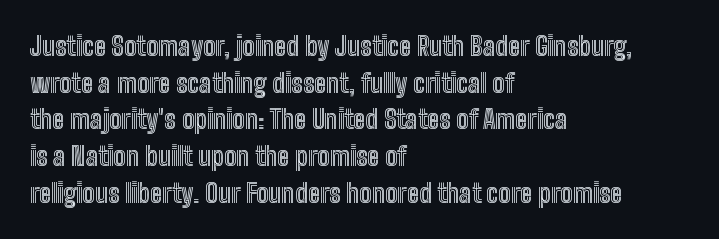
{"italic": "no", "underline": "no", "align": "left", "line_spacing": "normal", "line_spacing_ratio": 1.41, "letter_spacing": "normal", "letter_spacing_em": 0.0, "glyph_px": 26}
